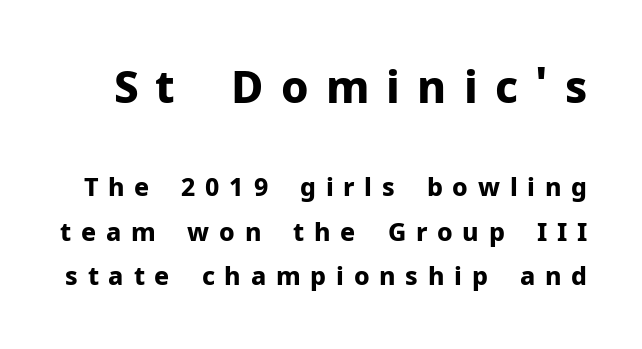
The image shows 44 px bold sans-serif type, upright; set line spacing 1.79x, unusually wide letter spacing (+0.39 em), not underlined; the first (top) block is 1.76x larger; low stroke contrast and a medium x-height.
